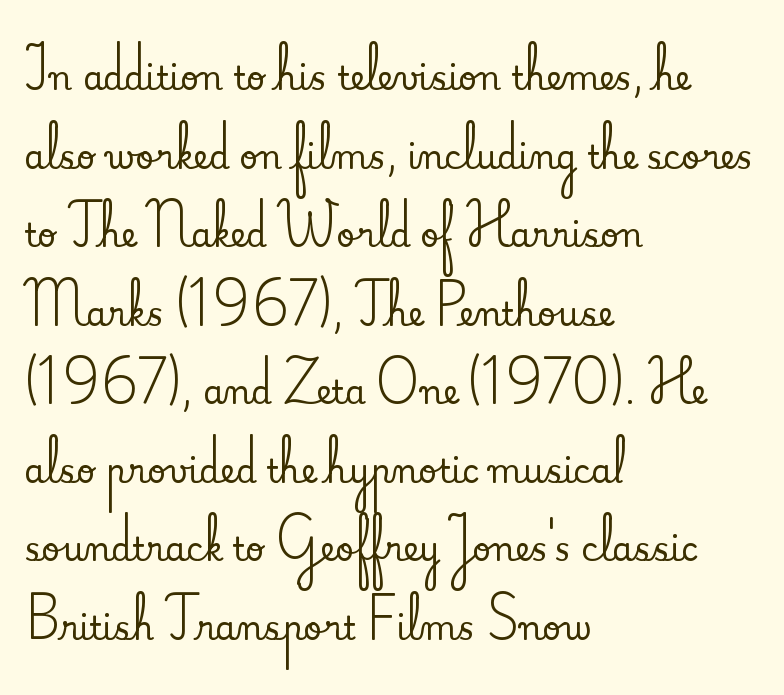
Q: Is the text italic (slanted)? A: No, it is upright.
Q: Is the typeface a serif or a sans-serif typeface? A: Serif.
Q: Is the text underlined? A: No.
Q: How is the paragraph aligned? A: Left-aligned.
Q: Is the spacing between letters normal or unusually wide? A: Normal.
Q: Is the spacing between lines tight, normal or loose? A: Loose.
Q: Width (condensed, normal, or wide)? A: Normal.
Q: Stroke contrast? A: Medium.
Q: x-height? A: Small.
Q: Monospaced? A: No.
